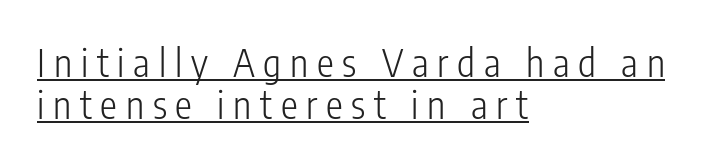
{"serif": "no", "italic": "no", "bold": "no", "weight": "light", "width": "condensed", "stroke_contrast": "low", "x_height": "medium", "monospaced": "no", "underline": "yes", "align": "left", "line_spacing": "tight", "line_spacing_ratio": 1.1, "letter_spacing": "wide", "letter_spacing_em": 0.23, "glyph_px": 38}
